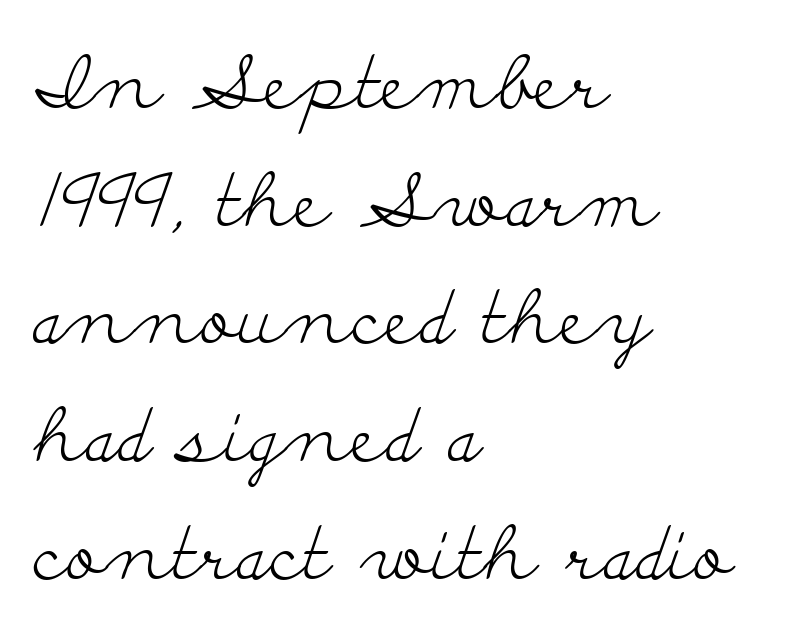
Q: Is the text bold? A: No.
Q: Is the text italic (slanted)? A: Yes.
Q: Is the typeface a serif or a sans-serif typeface? A: Serif.
Q: Is the text underlined? A: No.
Q: How is the paragraph aligned? A: Left-aligned.
Q: Is the spacing between letters normal or unusually wide? A: Normal.
Q: Is the spacing between lines tight, normal or loose? A: Normal.
Q: Width (condensed, normal, or wide)? A: Wide.
Q: Stroke contrast? A: Low.
Q: x-height? A: Small.
Q: Monospaced? A: No.
